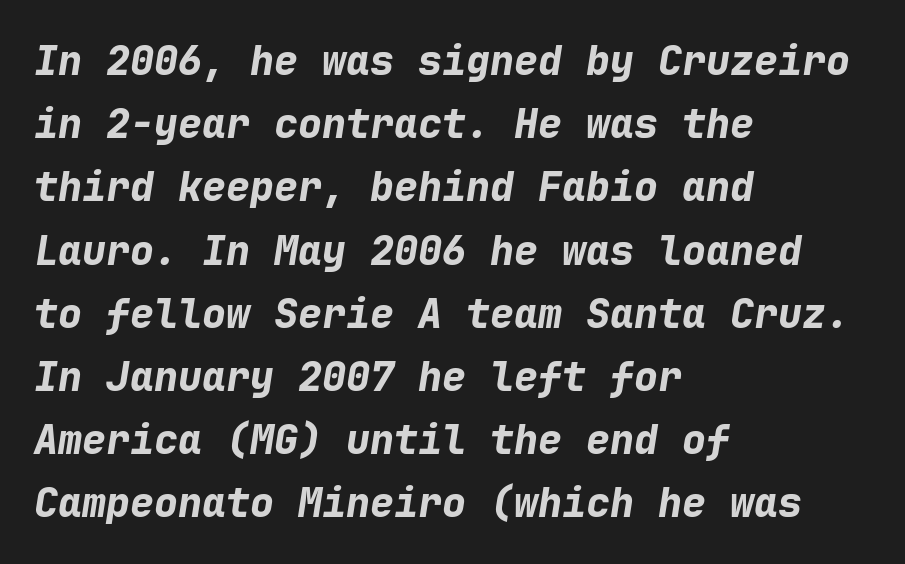
Q: Is the text bold? A: Yes.
Q: Is the text italic (slanted)? A: Yes, it leans right by about 9 degrees.
Q: Is the text underlined? A: No.
Q: How is the paragraph aligned? A: Left-aligned.
Q: Is the spacing between letters normal or unusually wide? A: Normal.
Q: Is the spacing between lines tight, normal or loose? A: Normal.
Q: Width (condensed, normal, or wide)? A: Normal.
Q: Stroke contrast? A: Low.
Q: x-height? A: Medium.
Q: Monospaced? A: Yes.
